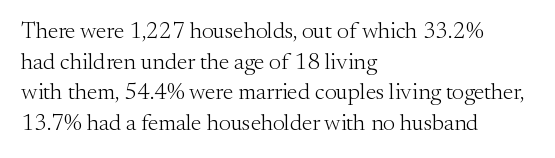
Vertical spacing — default. The text block is weighted toward the left margin, trailing off unevenly rightward. The baseline area is clear. These lines keep a tight, regular rhythm from letter to letter. No extra ink here — the face is not bold.
